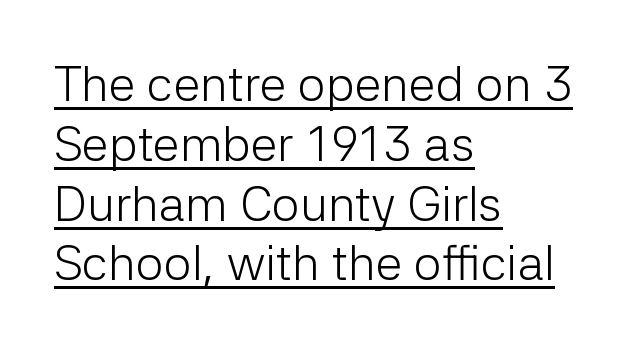
Q: Is the text bold? A: No.
Q: Is the text italic (slanted)? A: No, it is upright.
Q: Is the typeface a serif or a sans-serif typeface? A: Sans-serif.
Q: Is the text underlined? A: Yes.
Q: How is the paragraph aligned? A: Left-aligned.
Q: Is the spacing between letters normal or unusually wide? A: Normal.
Q: Width (condensed, normal, or wide)? A: Normal.
Q: Stroke contrast? A: Low.
Q: x-height? A: Medium.
Q: Monospaced? A: No.
